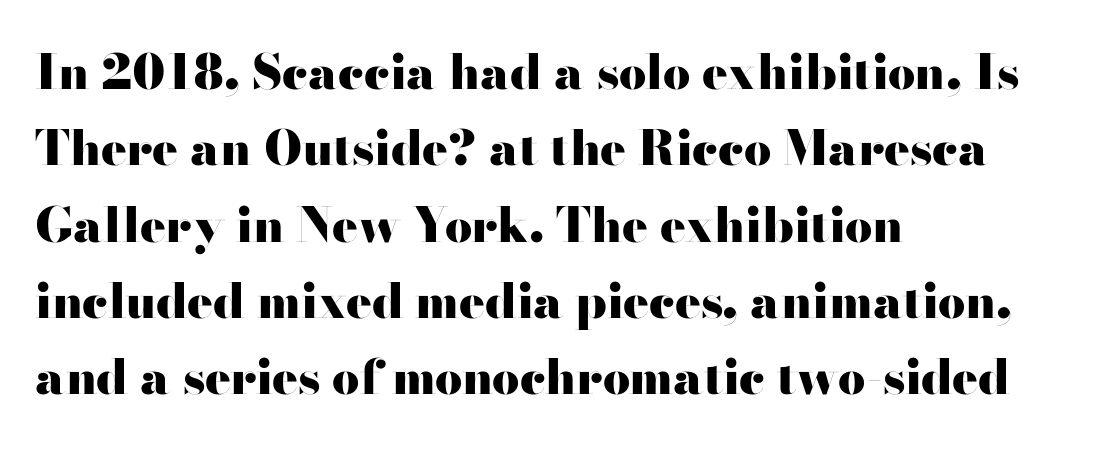
{"serif": "no", "italic": "no", "bold": "yes", "weight": "heavy", "width": "wide", "stroke_contrast": "high", "x_height": "small", "monospaced": "no", "underline": "no", "align": "left", "line_spacing": "normal", "line_spacing_ratio": 1.59, "letter_spacing": "normal", "letter_spacing_em": 0.0, "glyph_px": 48}
